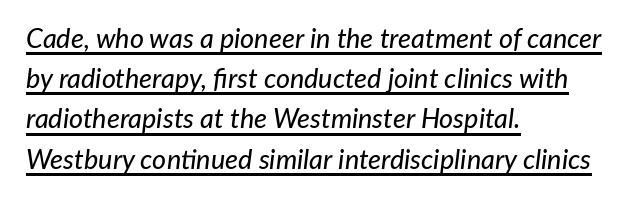
The image shows 27 px text type, italic (leaning right); set left-aligned, normal line spacing (1.49x), normal letter spacing, underlined.
